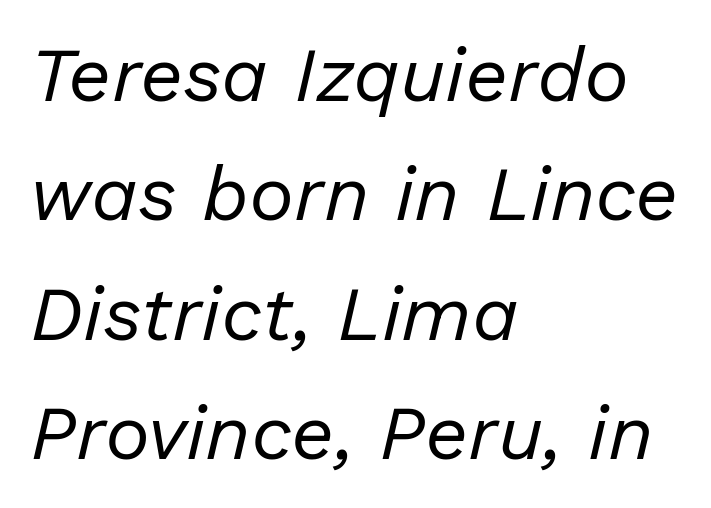
The space directly below the letters is spotless. Default kerning and tracking; the words read as compact shapes. These lines are rendered in a variable-pitch font. The typography opts for an oblique posture over an upright one. Horizontally, the lines are justified to the leading edge only.
